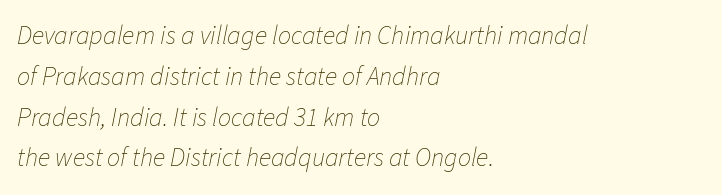
{"italic": "yes", "lean": "right", "slant_degrees": 11, "bold": "no", "underline": "no", "align": "left", "line_spacing": "normal", "line_spacing_ratio": 1.57, "letter_spacing": "normal", "letter_spacing_em": 0.0, "glyph_px": 26}
